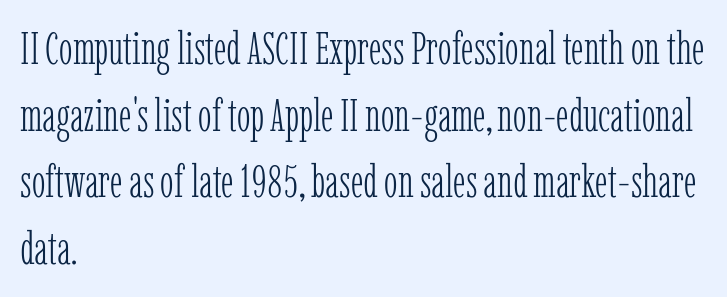
Q: Is the text bold? A: No.
Q: Is the text italic (slanted)? A: No, it is upright.
Q: Is the typeface a serif or a sans-serif typeface? A: Serif.
Q: Is the text underlined? A: No.
Q: How is the paragraph aligned? A: Left-aligned.
Q: Is the spacing between letters normal or unusually wide? A: Normal.
Q: Is the spacing between lines tight, normal or loose? A: Normal.
Q: Width (condensed, normal, or wide)? A: Condensed.
Q: Stroke contrast? A: Low.
Q: x-height? A: Medium.
Q: Monospaced? A: No.
